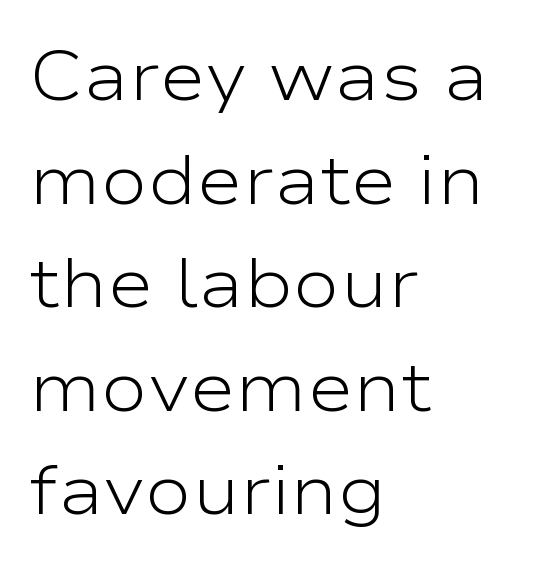
The image shows 70 px light, wide sans-serif type, upright; set left-aligned, normal line spacing (1.48x), normal letter spacing, not underlined; low stroke contrast and a medium x-height.
